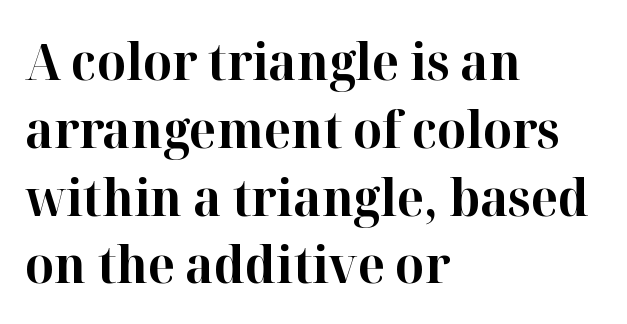
Q: Is the text bold? A: Yes.
Q: Is the text italic (slanted)? A: No, it is upright.
Q: Is the typeface a serif or a sans-serif typeface? A: Serif.
Q: Is the text underlined? A: No.
Q: How is the paragraph aligned? A: Left-aligned.
Q: Is the spacing between letters normal or unusually wide? A: Normal.
Q: Is the spacing between lines tight, normal or loose? A: Normal.
Q: Width (condensed, normal, or wide)? A: Normal.
Q: Stroke contrast? A: High.
Q: x-height? A: Medium.
Q: Monospaced? A: No.
